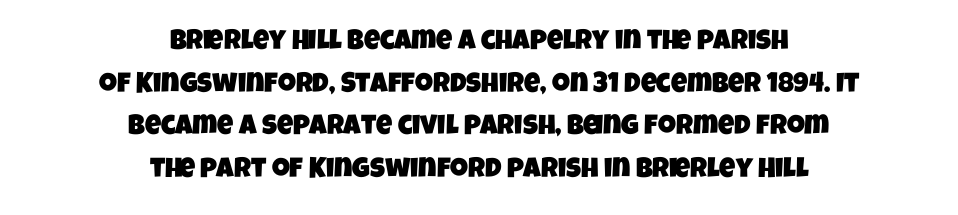
Q: Is the typeface a serif or a sans-serif typeface? A: Sans-serif.
Q: Is the text underlined? A: No.
Q: How is the paragraph aligned? A: Centered.
Q: Is the spacing between letters normal or unusually wide? A: Normal.
Q: Is the spacing between lines tight, normal or loose? A: Normal.
Q: Width (condensed, normal, or wide)? A: Condensed.
Q: Stroke contrast? A: Low.
Q: x-height? A: Large.
Q: Monospaced? A: No.
